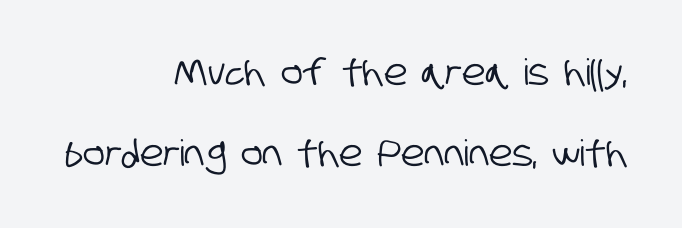
Q: Is the typeface a serif or a sans-serif typeface? A: Sans-serif.
Q: Is the text underlined? A: No.
Q: How is the paragraph aligned? A: Right-aligned.
Q: Is the spacing between letters normal or unusually wide? A: Normal.
Q: Is the spacing between lines tight, normal or loose? A: Loose.
Q: Width (condensed, normal, or wide)? A: Condensed.
Q: Stroke contrast? A: Low.
Q: x-height? A: Large.
Q: Monospaced? A: No.
